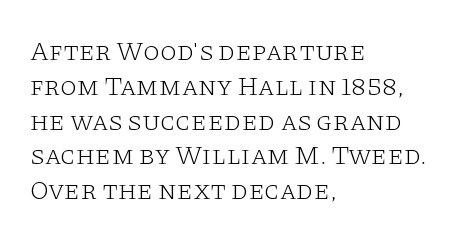
{"italic": "no", "bold": "no", "underline": "no", "align": "left", "line_spacing": "normal", "line_spacing_ratio": 1.29, "letter_spacing": "normal", "letter_spacing_em": 0.0, "glyph_px": 27}
